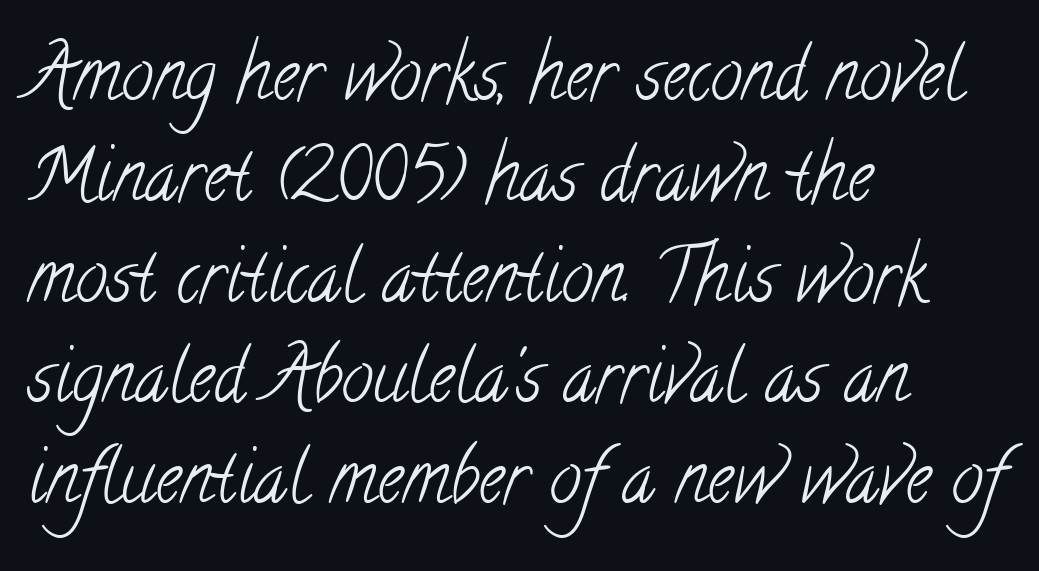
The image shows 72 px light, condensed type; set left-aligned, normal line spacing (1.4x), normal letter spacing, not underlined; low stroke contrast and a small x-height.
